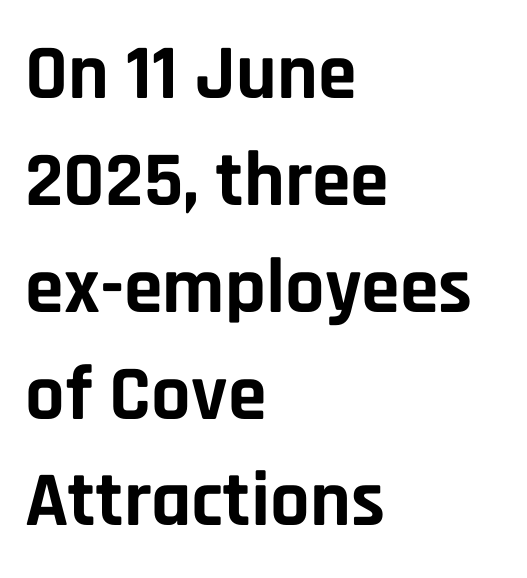
The typeface chosen for these lines omits serifs. Bare-footed words on every line. The line-height multiplier appears to be the usual default. Typeset ragged right — the left edge is the straight one.
